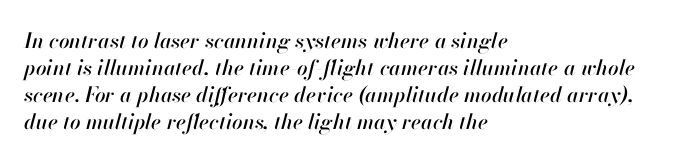
The image shows 21 px text type, italic (leaning right); set left-aligned, normal line spacing (1.29x), normal letter spacing, not underlined.
